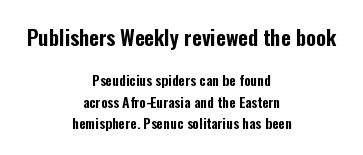
The image shows 21 px text type, upright; set centered, normal line spacing (1.54x), normal letter spacing, not underlined; the first (top) block is 1.5x larger.
